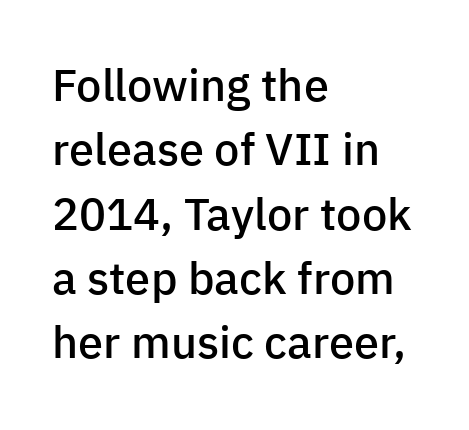
The image shows 45 px semibold sans-serif type, upright; set left-aligned, normal line spacing (1.43x), normal letter spacing, not underlined; low stroke contrast and a medium x-height.
